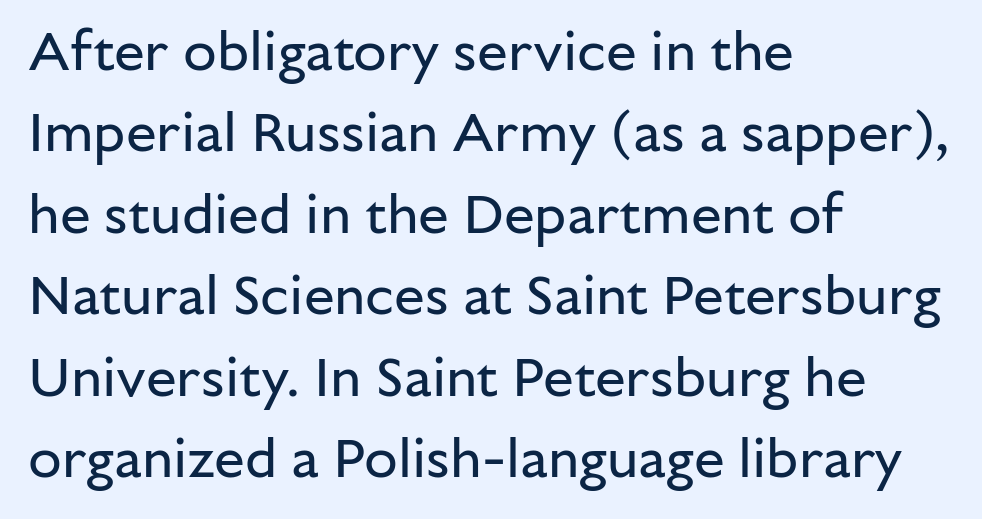
{"serif": "no", "italic": "no", "bold": "no", "weight": "regular", "width": "normal", "stroke_contrast": "low", "x_height": "medium", "monospaced": "no", "underline": "no", "align": "left", "line_spacing": "normal", "line_spacing_ratio": 1.48, "letter_spacing": "normal", "letter_spacing_em": 0.0, "glyph_px": 55}
